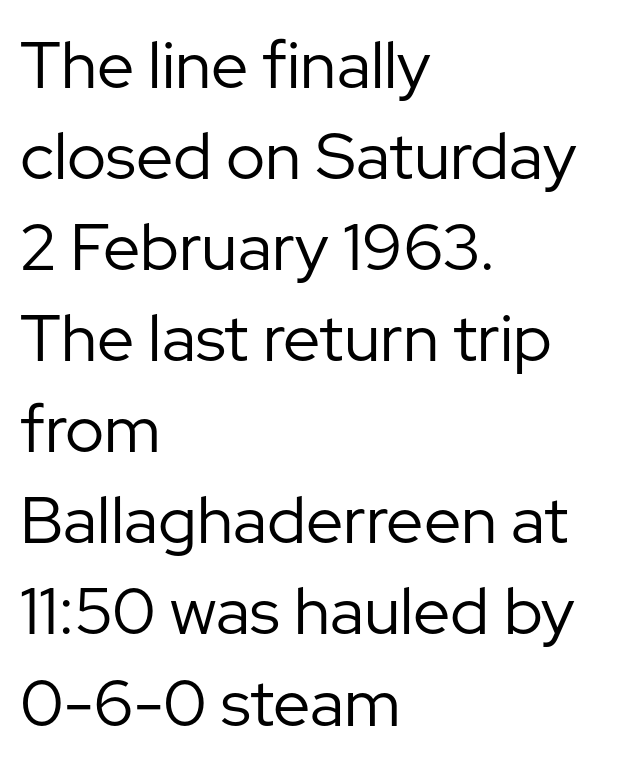
Q: Is the text bold? A: No.
Q: Is the text italic (slanted)? A: No, it is upright.
Q: Is the typeface a serif or a sans-serif typeface? A: Sans-serif.
Q: Is the text underlined? A: No.
Q: How is the paragraph aligned? A: Left-aligned.
Q: Is the spacing between letters normal or unusually wide? A: Normal.
Q: Is the spacing between lines tight, normal or loose? A: Normal.
Q: Width (condensed, normal, or wide)? A: Normal.
Q: Stroke contrast? A: Low.
Q: x-height? A: Medium.
Q: Monospaced? A: No.
